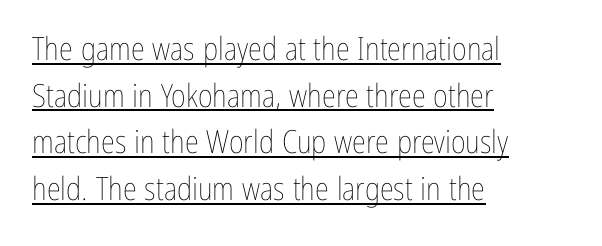
Q: Is the text bold? A: No.
Q: Is the text italic (slanted)? A: No, it is upright.
Q: Is the text underlined? A: Yes.
Q: How is the paragraph aligned? A: Left-aligned.
Q: Is the spacing between letters normal or unusually wide? A: Normal.
Q: Is the spacing between lines tight, normal or loose? A: Normal.
Q: Width (condensed, normal, or wide)? A: Condensed.
Q: Stroke contrast? A: Low.
Q: x-height? A: Medium.
Q: Monospaced? A: No.
